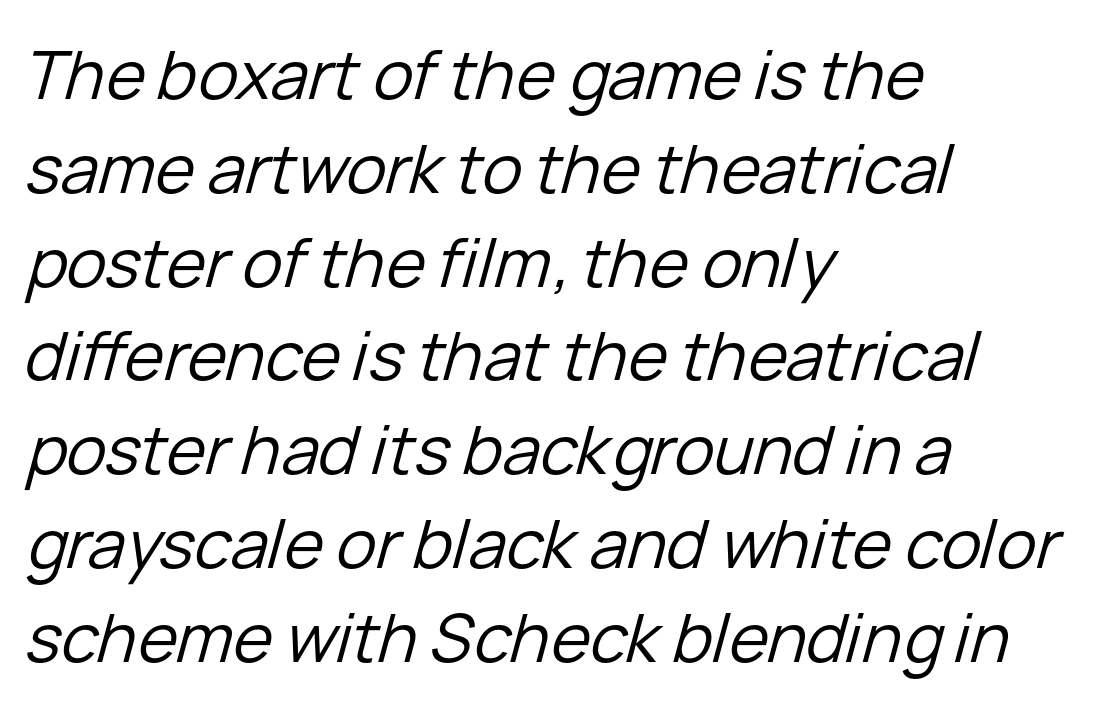
The image shows 67 px regular-weight type, italic (leaning right); set left-aligned, normal line spacing (1.4x), normal letter spacing, not underlined; low stroke contrast and a medium x-height.
